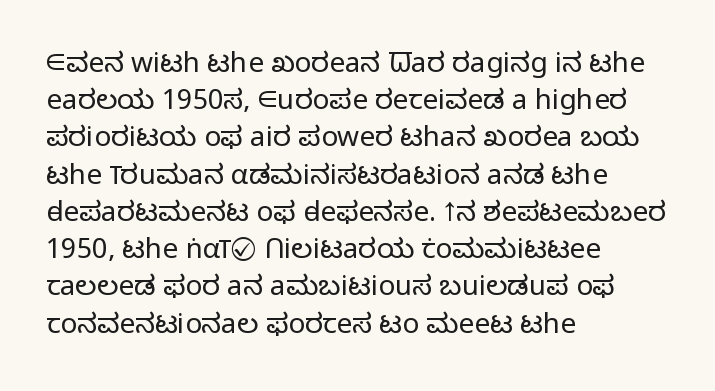
The typeface has the unassuming heft of standard copy or less. The paragraph shown leans on its left margin. The rendering shows plain stroke endings on the letterforms — a sans-serif design. This rendering leaves character spacing at its baseline value. Bare-footed words on every line. Tall strokes in this sample are plumb rather than angled.
